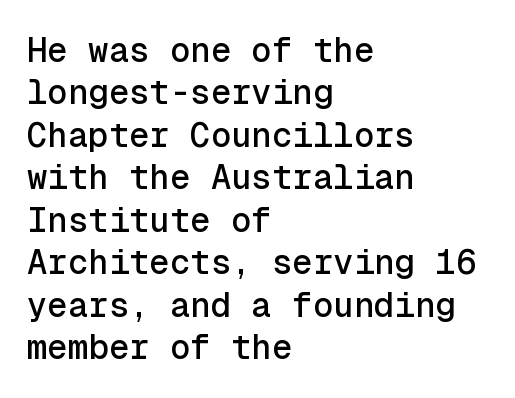
{"serif": "no", "italic": "no", "width": "normal", "x_height": "medium", "monospaced": "yes", "underline": "no", "align": "left", "line_spacing": "normal", "line_spacing_ratio": 1.25, "letter_spacing": "normal", "letter_spacing_em": 0.0, "glyph_px": 34}
